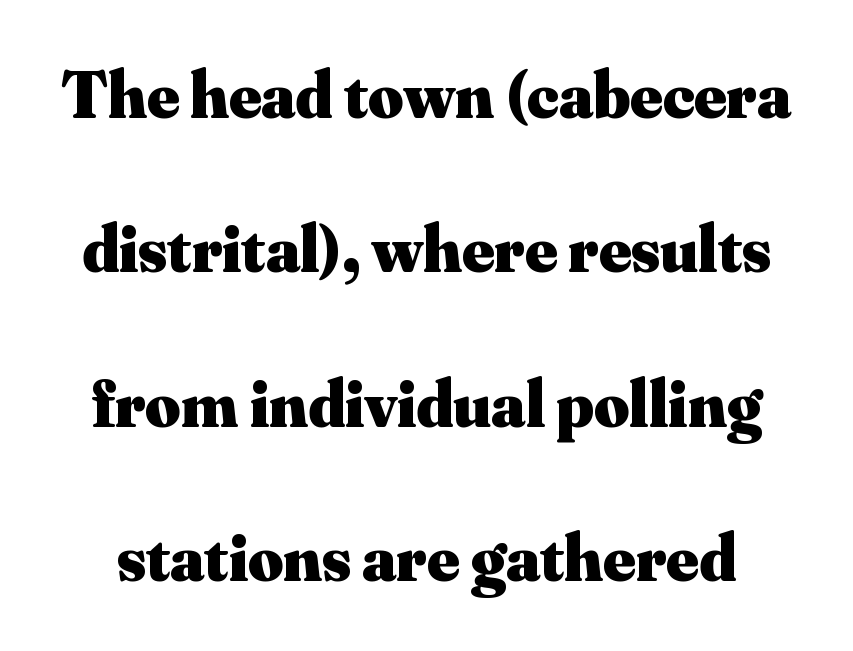
{"serif": "yes", "italic": "no", "bold": "yes", "weight": "heavy", "width": "normal", "stroke_contrast": "medium", "x_height": "small", "monospaced": "no", "underline": "no", "line_spacing": "loose", "line_spacing_ratio": 2.27, "letter_spacing": "normal", "letter_spacing_em": 0.0, "glyph_px": 68}
